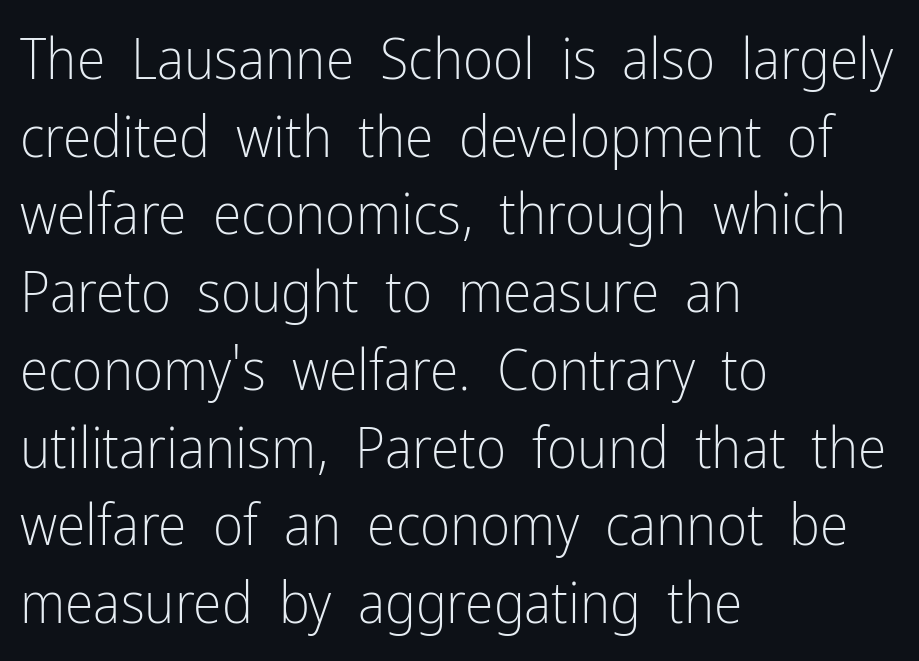
{"serif": "no", "italic": "no", "bold": "no", "weight": "light", "width": "condensed", "stroke_contrast": "low", "x_height": "medium", "monospaced": "no", "underline": "no", "align": "left", "line_spacing": "normal", "line_spacing_ratio": 1.34, "letter_spacing": "normal", "letter_spacing_em": 0.0, "glyph_px": 58}
